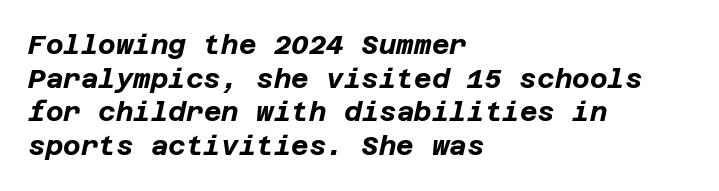
Q: Is the text bold? A: Yes.
Q: Is the text italic (slanted)? A: Yes, it leans right by about 12 degrees.
Q: Is the text underlined? A: No.
Q: How is the paragraph aligned? A: Left-aligned.
Q: Is the spacing between letters normal or unusually wide? A: Normal.
Q: Is the spacing between lines tight, normal or loose? A: Normal.
